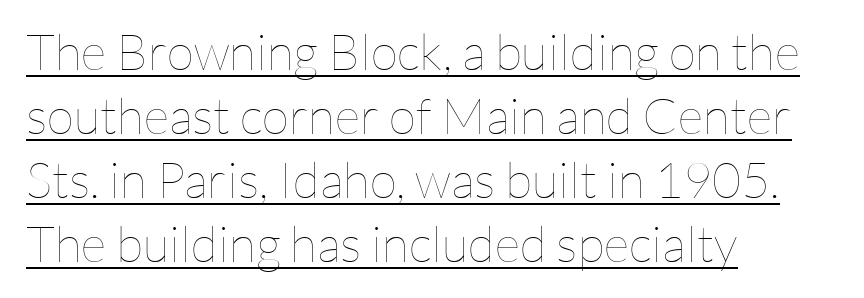
Q: Is the text bold? A: No.
Q: Is the text italic (slanted)? A: No, it is upright.
Q: Is the text underlined? A: Yes.
Q: How is the paragraph aligned? A: Left-aligned.
Q: Is the spacing between letters normal or unusually wide? A: Normal.
Q: Is the spacing between lines tight, normal or loose? A: Normal.
Q: Width (condensed, normal, or wide)? A: Normal.
Q: Stroke contrast? A: Low.
Q: x-height? A: Medium.
Q: Monospaced? A: No.
